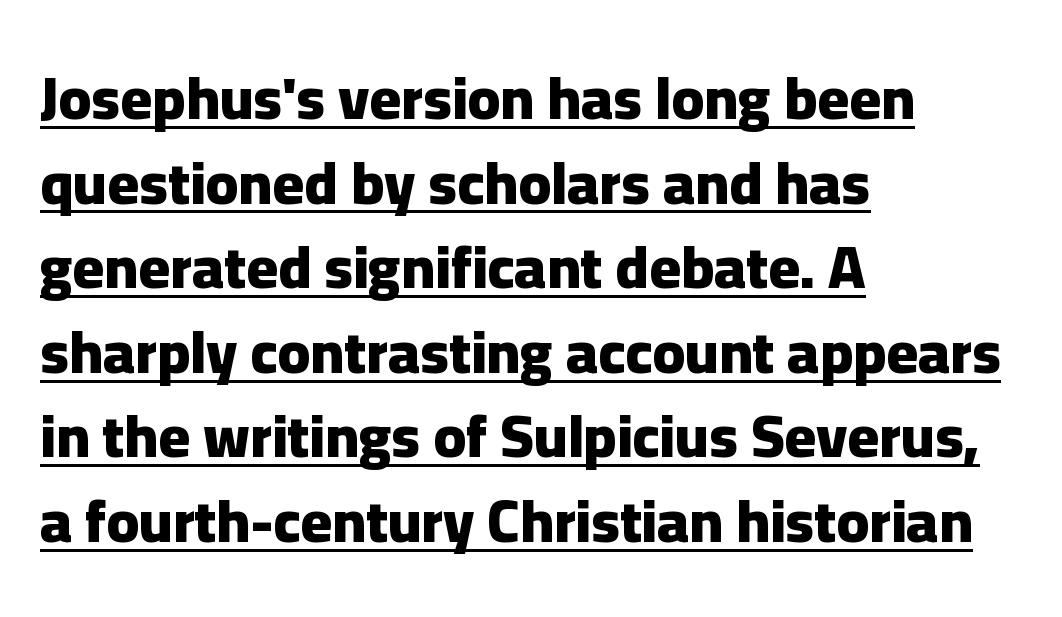
Q: Is the text bold? A: Yes.
Q: Is the text italic (slanted)? A: No, it is upright.
Q: Is the typeface a serif or a sans-serif typeface? A: Sans-serif.
Q: Is the text underlined? A: Yes.
Q: How is the paragraph aligned? A: Left-aligned.
Q: Is the spacing between letters normal or unusually wide? A: Normal.
Q: Is the spacing between lines tight, normal or loose? A: Normal.
Q: Width (condensed, normal, or wide)? A: Normal.
Q: Stroke contrast? A: Low.
Q: x-height? A: Medium.
Q: Monospaced? A: No.
